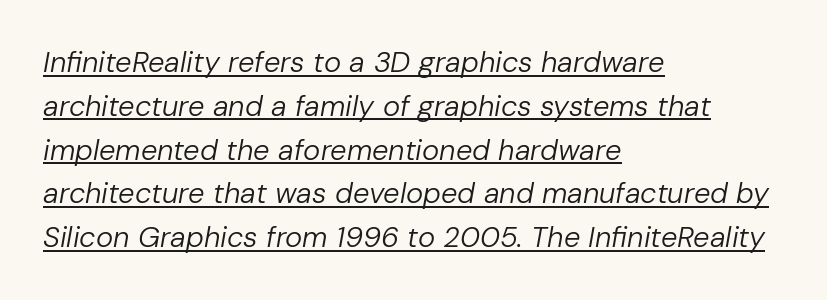
{"italic": "yes", "lean": "right", "slant_degrees": 10, "bold": "no", "weight": "regular", "width": "normal", "stroke_contrast": "low", "x_height": "medium", "monospaced": "no", "underline": "yes", "align": "left", "line_spacing": "normal", "line_spacing_ratio": 1.51, "letter_spacing": "normal", "letter_spacing_em": 0.0, "glyph_px": 29}
